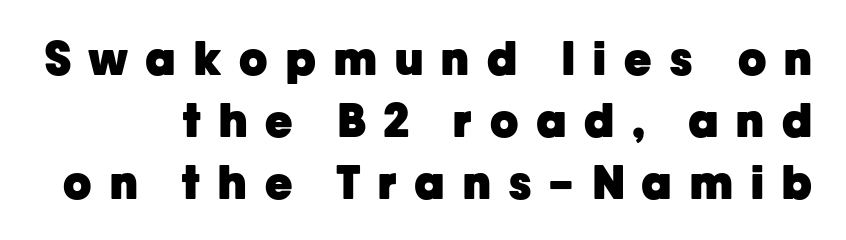
{"serif": "no", "italic": "no", "bold": "yes", "weight": "heavy", "width": "normal", "stroke_contrast": "low", "x_height": "medium", "monospaced": "no", "underline": "no", "line_spacing": "normal", "line_spacing_ratio": 1.35, "letter_spacing": "wide", "letter_spacing_em": 0.4, "glyph_px": 46}
